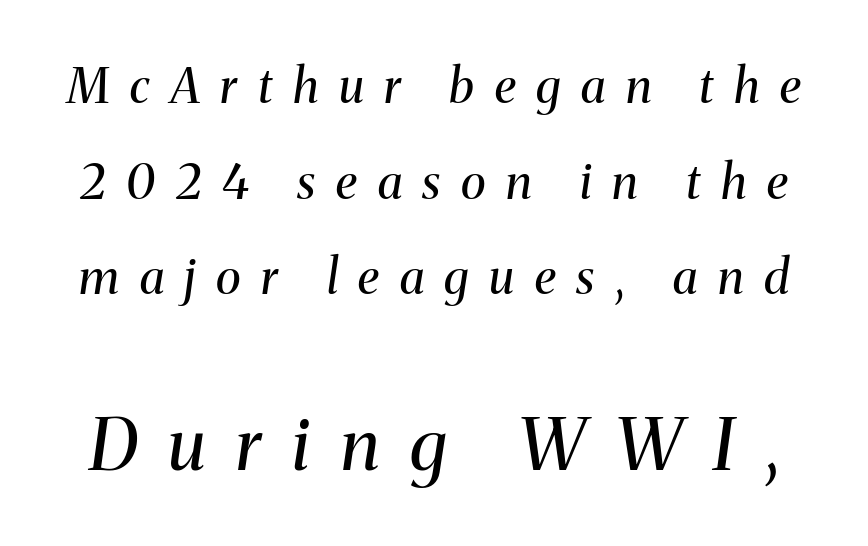
{"serif": "yes", "italic": "yes", "lean": "right", "slant_degrees": 8, "bold": "no", "weight": "regular", "width": "normal", "stroke_contrast": "medium", "x_height": "medium", "monospaced": "no", "underline": "no", "line_spacing": "loose", "line_spacing_ratio": 1.99, "letter_spacing": "wide", "letter_spacing_em": 0.43, "larger_block": "second", "size_ratio": 1.5, "glyph_px": 72}
